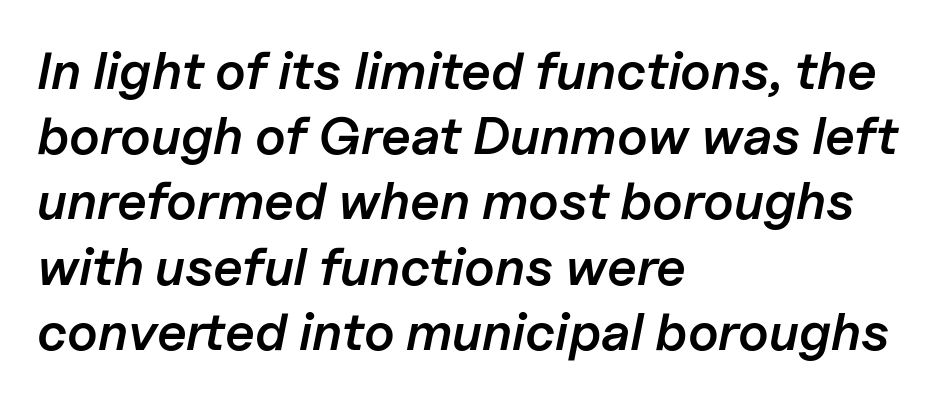
Q: Is the text bold? A: Semi-bold.
Q: Is the text italic (slanted)? A: Yes, it leans right by about 11 degrees.
Q: Is the text underlined? A: No.
Q: How is the paragraph aligned? A: Left-aligned.
Q: Is the spacing between letters normal or unusually wide? A: Normal.
Q: Width (condensed, normal, or wide)? A: Normal.
Q: Stroke contrast? A: Low.
Q: x-height? A: Medium.
Q: Monospaced? A: No.
